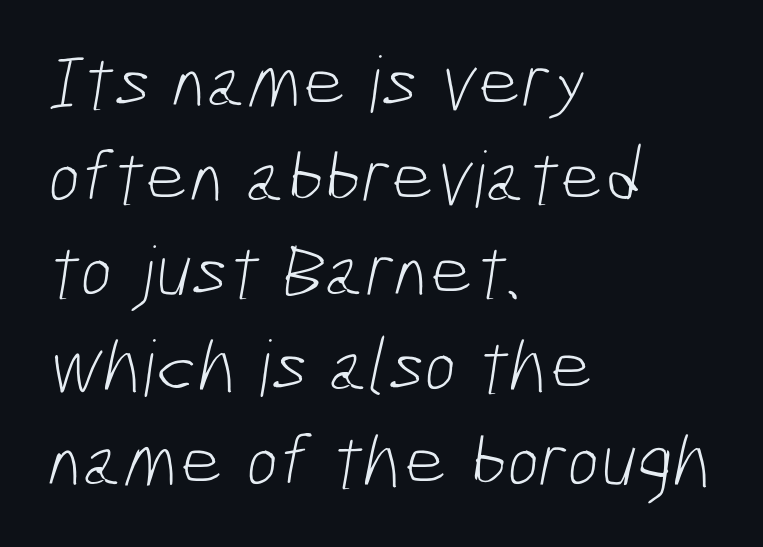
{"serif": "no", "bold": "no", "weight": "light", "width": "condensed", "stroke_contrast": "low", "x_height": "medium", "monospaced": "no", "underline": "no", "align": "left", "line_spacing_ratio": 1.23, "letter_spacing": "normal", "letter_spacing_em": 0.0, "glyph_px": 77}
